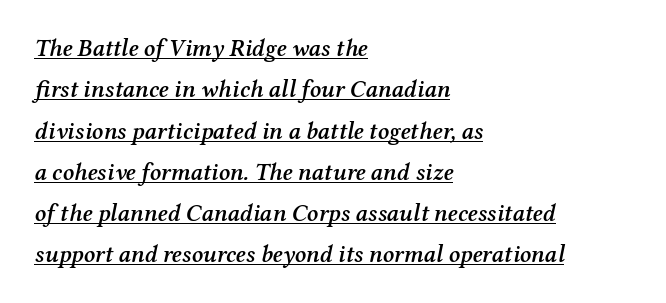
Q: Is the text bold? A: Semi-bold.
Q: Is the text italic (slanted)? A: Yes, it leans right by about 12 degrees.
Q: Is the text underlined? A: Yes.
Q: How is the paragraph aligned? A: Left-aligned.
Q: Is the spacing between letters normal or unusually wide? A: Normal.
